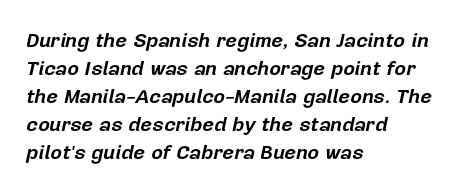
The image shows 20 px bold type, italic (leaning right); set left-aligned, normal line spacing (1.4x), normal letter spacing, not underlined.
